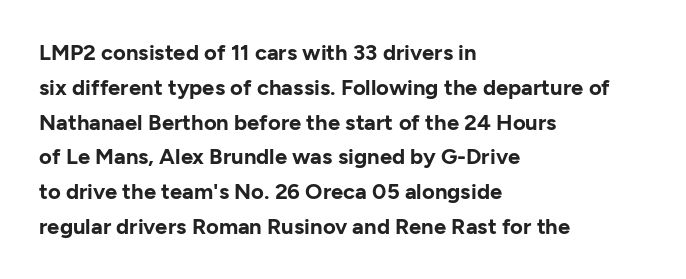
The image shows 22 px bold type, upright; set left-aligned, normal line spacing (1.58x), normal letter spacing, not underlined.
